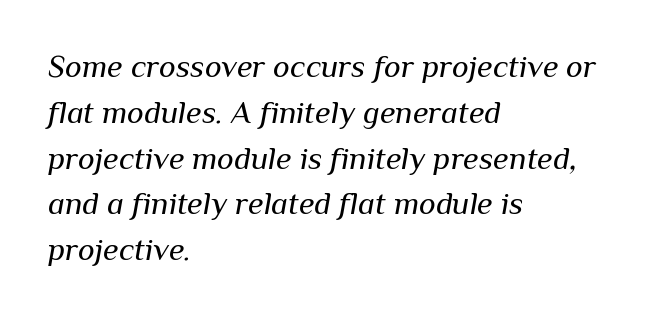
{"italic": "yes", "lean": "right", "slant_degrees": 10, "bold": "no", "weight": "regular", "width": "normal", "stroke_contrast": "medium", "x_height": "medium", "monospaced": "no", "underline": "no", "align": "left", "line_spacing": "normal", "line_spacing_ratio": 1.43, "letter_spacing": "normal", "letter_spacing_em": 0.0, "glyph_px": 32}
